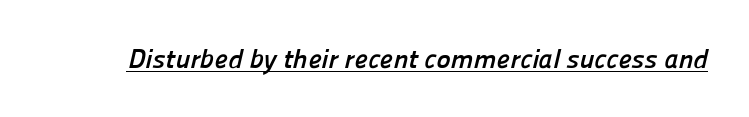
The image shows 27 px bold type; set normal letter spacing, underlined.
